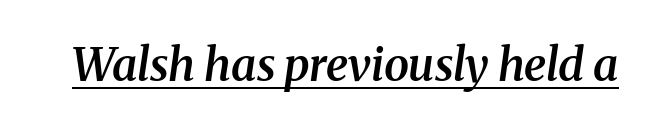
Q: Is the text bold? A: Semi-bold.
Q: Is the text italic (slanted)? A: Yes, it leans right by about 8 degrees.
Q: Is the typeface a serif or a sans-serif typeface? A: Serif.
Q: Is the text underlined? A: Yes.
Q: Is the spacing between letters normal or unusually wide? A: Normal.
Q: Width (condensed, normal, or wide)? A: Normal.
Q: Stroke contrast? A: Medium.
Q: x-height? A: Medium.
Q: Monospaced? A: No.
